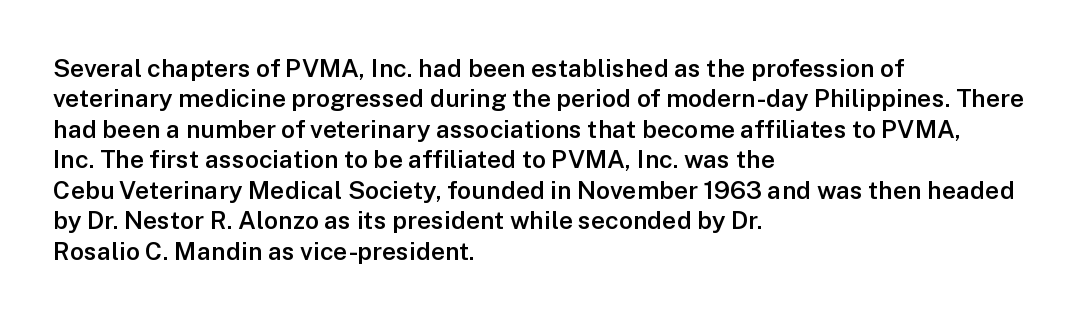
{"italic": "no", "bold": "semi", "underline": "no", "align": "left", "line_spacing_ratio": 1.22, "letter_spacing": "normal", "letter_spacing_em": 0.0, "glyph_px": 25}
